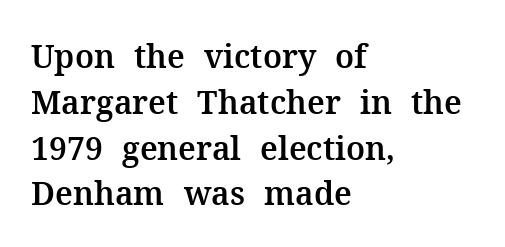
Designer's note — italics off, roman on. A typesetter would call this proportional, since set widths differ per character. Is the block centered? No — it sits flush against the left margin. Yep, those are serifs on the letters. The strip under each line holds only bare page.
